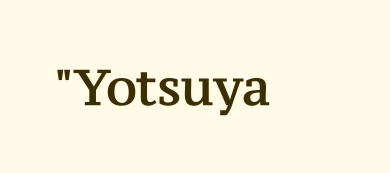
The passage shown is typed in a proportional face where columns would drift. How are the letters spaced? Ordinarily, with no added tracking. This sample uses a serif face. Every character sits straight up, as roman type does. Check the space under the baseline: it is left empty.
